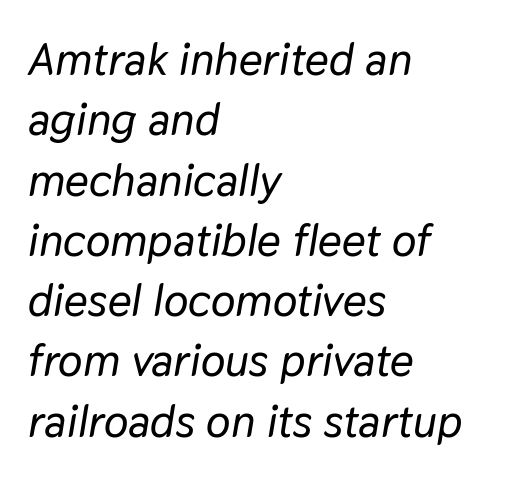
A typesetter would call this zero additional tracking. Beneath every word, the page is bare. Horizontal bands of white between lines are of average thickness. The specimen reads as italic at a glance.
